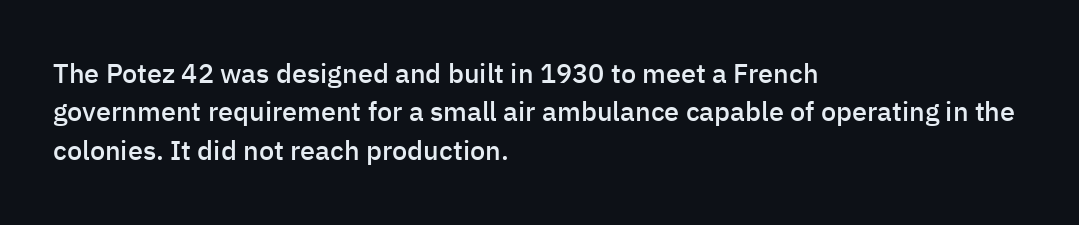
Q: Is the text bold? A: Semi-bold.
Q: Is the text italic (slanted)? A: No, it is upright.
Q: Is the text underlined? A: No.
Q: How is the paragraph aligned? A: Left-aligned.
Q: Is the spacing between letters normal or unusually wide? A: Normal.
Q: Is the spacing between lines tight, normal or loose? A: Normal.
